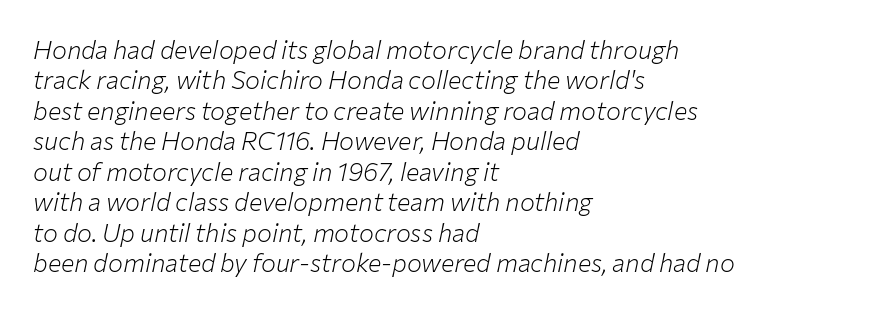
{"italic": "yes", "lean": "right", "slant_degrees": 12, "bold": "no", "underline": "no", "align": "left", "line_spacing_ratio": 1.22, "letter_spacing": "normal", "letter_spacing_em": 0.0, "glyph_px": 25}
